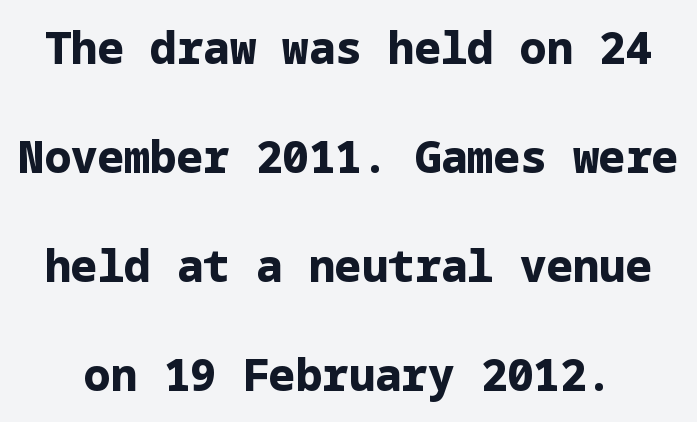
The image shows 44 px bold sans-serif type, upright; set loose line spacing (2.48x), normal letter spacing, not underlined; low stroke contrast and a medium x-height.
